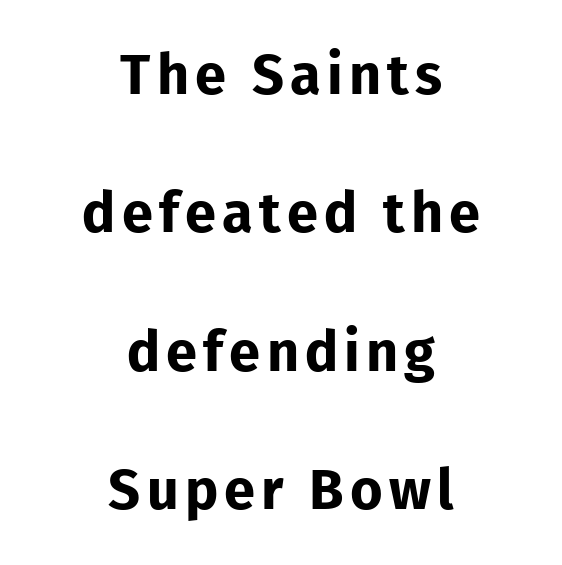
Q: Is the text bold? A: Yes.
Q: Is the text italic (slanted)? A: No, it is upright.
Q: Is the typeface a serif or a sans-serif typeface? A: Sans-serif.
Q: Is the text underlined? A: No.
Q: How is the paragraph aligned? A: Centered.
Q: Is the spacing between lines tight, normal or loose? A: Loose.
Q: Width (condensed, normal, or wide)? A: Normal.
Q: Stroke contrast? A: Low.
Q: x-height? A: Medium.
Q: Monospaced? A: No.
